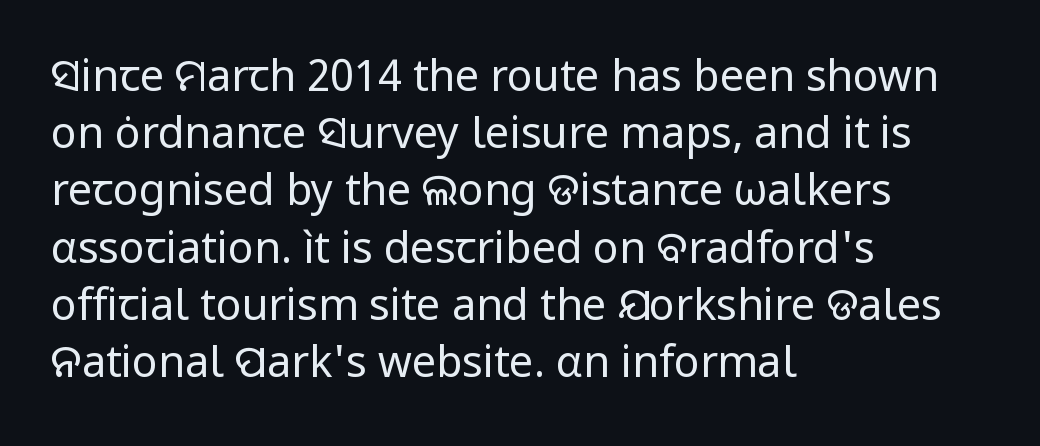
Q: Is the text bold? A: No.
Q: Is the text italic (slanted)? A: No, it is upright.
Q: Is the typeface a serif or a sans-serif typeface? A: Sans-serif.
Q: Is the text underlined? A: No.
Q: How is the paragraph aligned? A: Left-aligned.
Q: Is the spacing between letters normal or unusually wide? A: Normal.
Q: Is the spacing between lines tight, normal or loose? A: Normal.
Q: Width (condensed, normal, or wide)? A: Normal.
Q: Stroke contrast? A: Low.
Q: x-height? A: Medium.
Q: Monospaced? A: No.
